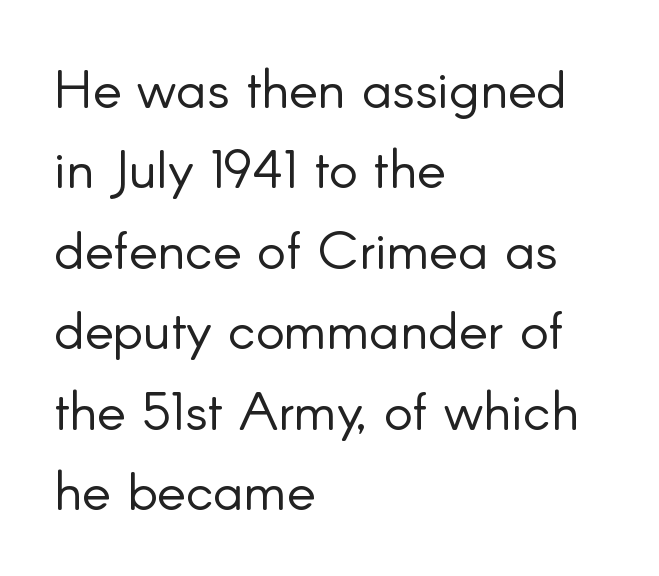
Q: Is the text bold? A: No.
Q: Is the text italic (slanted)? A: No, it is upright.
Q: Is the typeface a serif or a sans-serif typeface? A: Sans-serif.
Q: Is the text underlined? A: No.
Q: How is the paragraph aligned? A: Left-aligned.
Q: Is the spacing between letters normal or unusually wide? A: Normal.
Q: Is the spacing between lines tight, normal or loose? A: Normal.
Q: Width (condensed, normal, or wide)? A: Normal.
Q: Stroke contrast? A: Low.
Q: x-height? A: Small.
Q: Monospaced? A: No.
